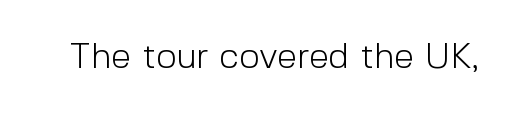
Nope, no serifs anywhere on these letters. The string is rendered with underlining switched off. You could call the tracking neutral — neither tight nor loose. Varying glyph widths throughout — classic text-font behaviour.
